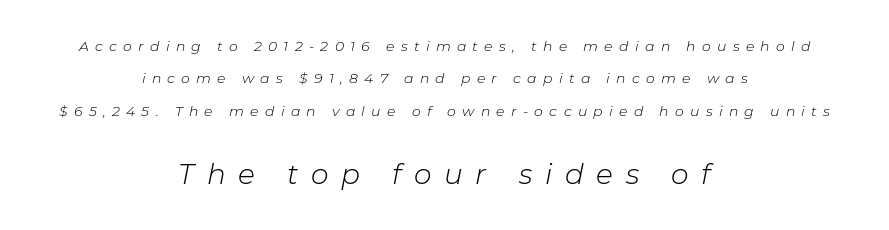
{"italic": "yes", "lean": "right", "slant_degrees": 11, "bold": "no", "weight": "light", "width": "normal", "stroke_contrast": "low", "x_height": "medium", "monospaced": "no", "underline": "no", "align": "center", "line_spacing": "loose", "line_spacing_ratio": 2.31, "letter_spacing": "wide", "letter_spacing_em": 0.45, "larger_block": "second", "size_ratio": 2.0, "glyph_px": 28}
